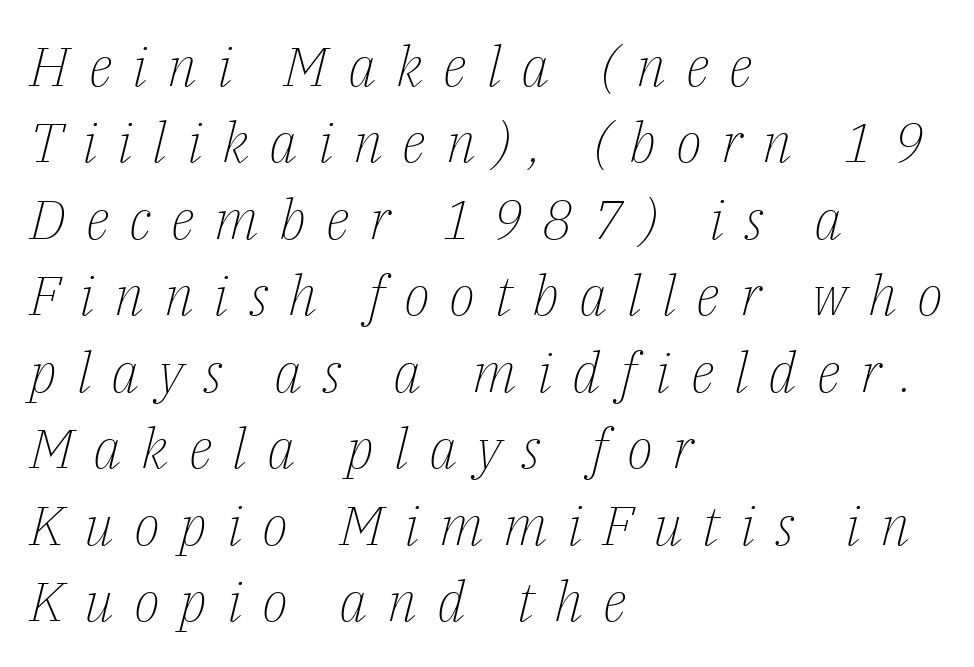
The image shows 55 px light serif type, italic (leaning right); set left-aligned, normal line spacing (1.39x), unusually wide letter spacing (+0.36 em), not underlined; low stroke contrast and a medium x-height.
